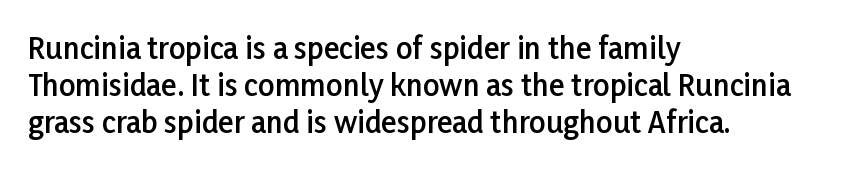
The rendering uses natural spacing where letterforms have individual widths. Classification — sans serif. The lettering stays uniformly vertical, giving the passage a roman look. Underlining? Definitely not there.
